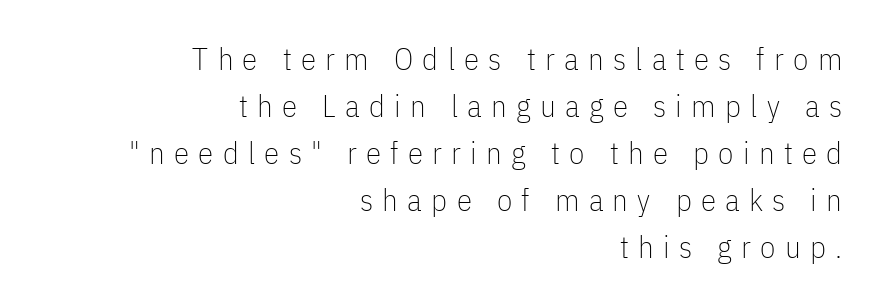
Q: Is the text bold? A: No.
Q: Is the text italic (slanted)? A: No, it is upright.
Q: Is the typeface a serif or a sans-serif typeface? A: Sans-serif.
Q: Is the text underlined? A: No.
Q: How is the paragraph aligned? A: Right-aligned.
Q: Is the spacing between letters normal or unusually wide? A: Unusually wide.
Q: Is the spacing between lines tight, normal or loose? A: Normal.
Q: Width (condensed, normal, or wide)? A: Condensed.
Q: Stroke contrast? A: Low.
Q: x-height? A: Medium.
Q: Monospaced? A: No.
